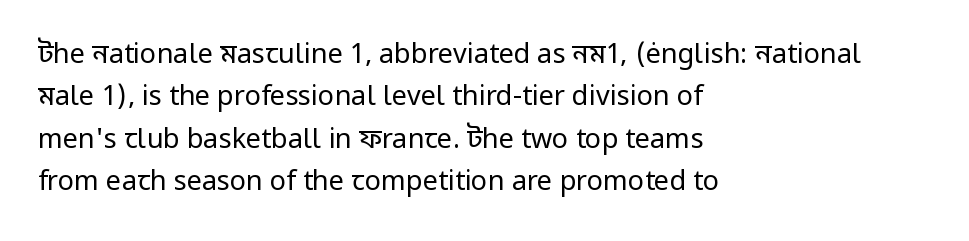
Q: Is the text bold? A: No.
Q: Is the text italic (slanted)? A: No, it is upright.
Q: Is the text underlined? A: No.
Q: How is the paragraph aligned? A: Left-aligned.
Q: Is the spacing between letters normal or unusually wide? A: Normal.
Q: Is the spacing between lines tight, normal or loose? A: Normal.
